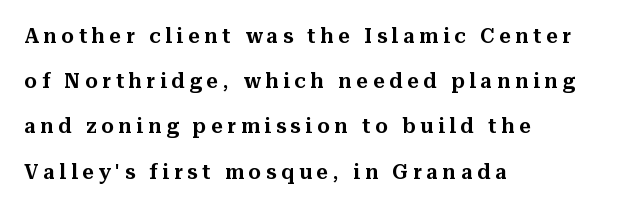
The image shows 20 px text type, upright; set left-aligned, loose line spacing (2.26x), unusually wide letter spacing (+0.24 em), not underlined.
